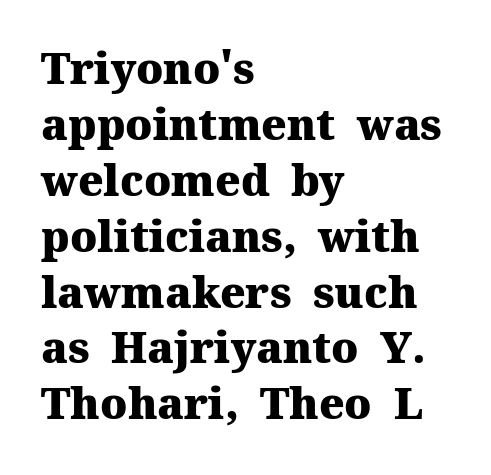
Only glyphs here, with clear space below each row. Typesetter's note: full bold, strokes at maximum text heaviness. Leftover space on each line is placed entirely after the last word. You could not count columns in this text — the font is proportionally spaced. Are there feet on the stems? There are — it's a serif. You could call the tracking neutral — neither tight nor loose.
